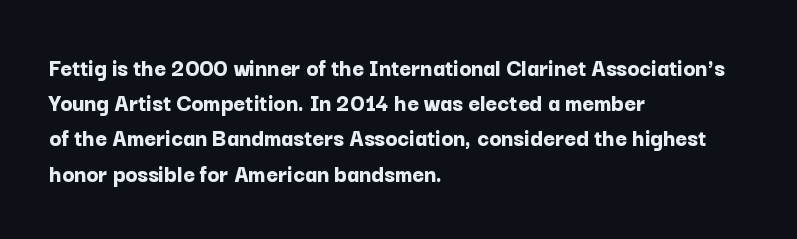
The image shows 25 px bold type, upright; set left-aligned, normal line spacing (1.41x), normal letter spacing, not underlined.
